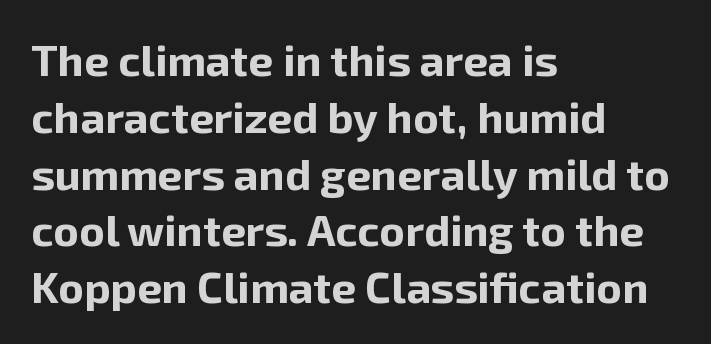
The image shows 44 px bold sans-serif type, upright; set left-aligned, normal line spacing (1.29x), normal letter spacing, not underlined; low stroke contrast and a medium x-height.
